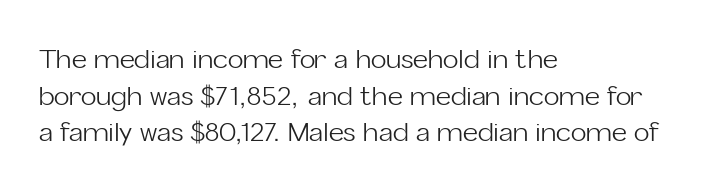
{"italic": "no", "bold": "no", "underline": "no", "align": "left", "line_spacing": "normal", "line_spacing_ratio": 1.41, "letter_spacing": "normal", "letter_spacing_em": 0.0, "glyph_px": 26}
